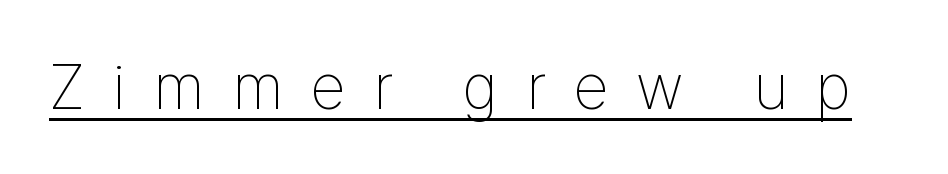
{"serif": "no", "italic": "no", "bold": "no", "weight": "thin", "width": "condensed", "stroke_contrast": "low", "x_height": "medium", "monospaced": "no", "underline": "yes", "letter_spacing": "wide", "letter_spacing_em": 0.45, "glyph_px": 63}
